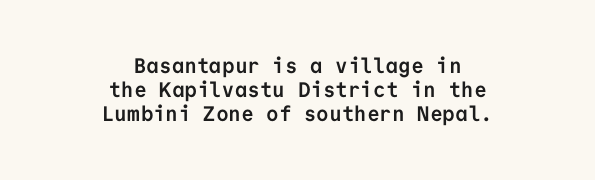
Q: Is the text bold? A: Yes.
Q: Is the text italic (slanted)? A: No, it is upright.
Q: Is the text underlined? A: No.
Q: How is the paragraph aligned? A: Centered.
Q: Is the spacing between letters normal or unusually wide? A: Normal.
Q: Is the spacing between lines tight, normal or loose? A: Tight.
